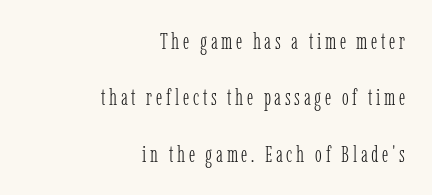
The paragraph shown leans on its right margin. The area under the type is left untouched. The lines are spread far apart with generous leading. The letters stand straight up with perfectly vertical stems. Nothing heavy about these letters — not bold at all.
